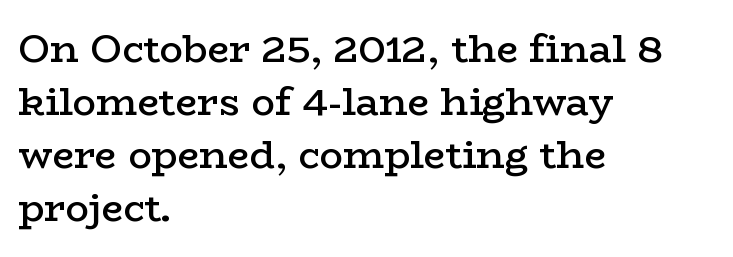
The image shows 39 px semibold, wide serif type, upright; set left-aligned, normal line spacing (1.36x), normal letter spacing, not underlined; low stroke contrast and a medium x-height.
